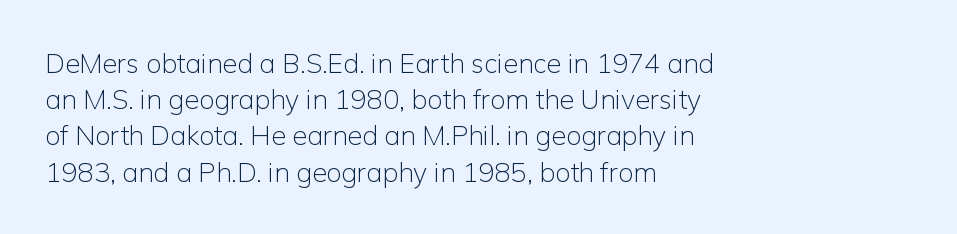
{"italic": "no", "bold": "no", "underline": "no", "align": "left", "line_spacing": "normal", "line_spacing_ratio": 1.34, "letter_spacing": "normal", "letter_spacing_em": 0.0, "glyph_px": 27}
